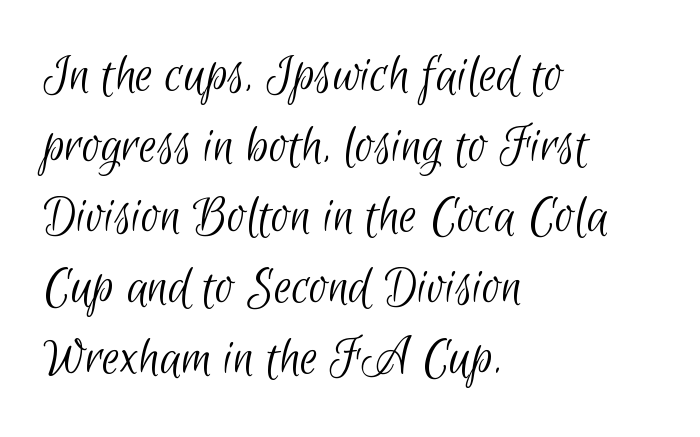
The image shows 57 px light, condensed sans-serif type; set left-aligned, line spacing 1.24x, normal letter spacing, not underlined; low stroke contrast and a small x-height.
